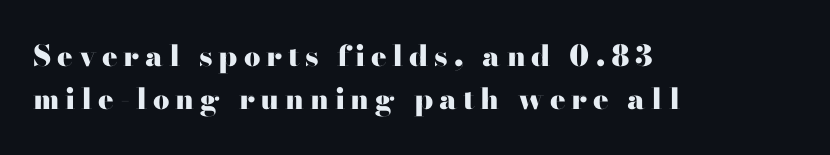
{"serif": "yes", "italic": "no", "bold": "yes", "weight": "heavy", "width": "wide", "stroke_contrast": "high", "x_height": "small", "monospaced": "no", "underline": "no", "align": "left", "line_spacing": "normal", "line_spacing_ratio": 1.5, "letter_spacing": "wide", "letter_spacing_em": 0.2, "glyph_px": 29}
